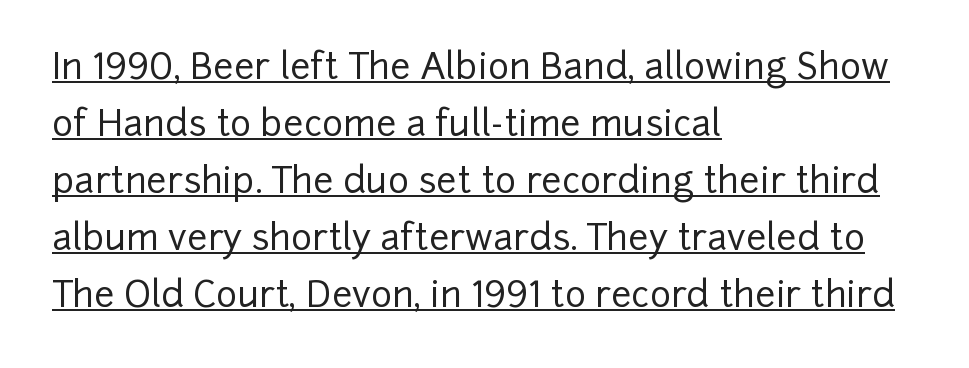
The line texture is even and compact thanks to regular tracking. Do the characters align in a grid? No, the font is proportional. Reading down the block, your eye returns to a fixed left position each line. This sample uses a sans-serif face. The line-height multiplier appears to be the usual default. Underlined type.
